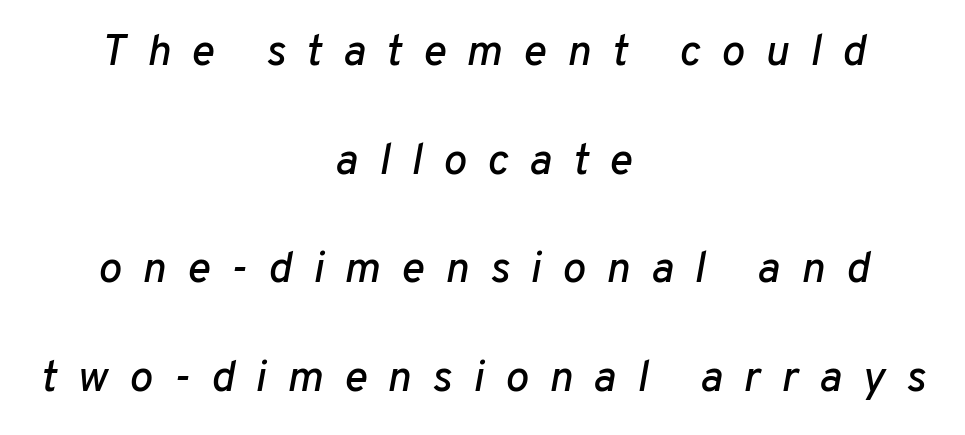
Q: Is the text italic (slanted)? A: Yes, it leans right by about 10 degrees.
Q: Is the text underlined? A: No.
Q: How is the paragraph aligned? A: Centered.
Q: Is the spacing between letters normal or unusually wide? A: Unusually wide.
Q: Is the spacing between lines tight, normal or loose? A: Loose.
Q: Width (condensed, normal, or wide)? A: Normal.
Q: Stroke contrast? A: Low.
Q: x-height? A: Medium.
Q: Monospaced? A: No.
